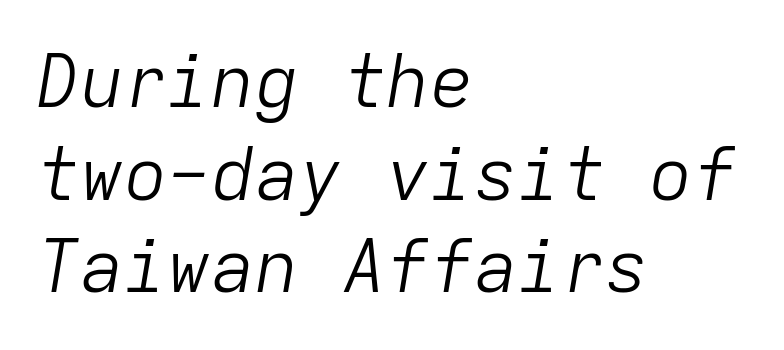
The image shows 73 px light type, italic (leaning right), monospaced; set left-aligned, normal line spacing (1.27x), normal letter spacing, not underlined; low stroke contrast and a medium x-height.
